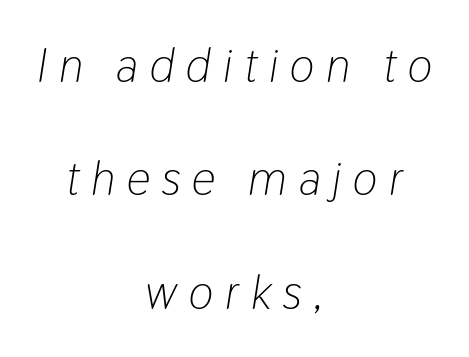
{"italic": "yes", "lean": "right", "slant_degrees": 9, "bold": "no", "weight": "light", "width": "condensed", "stroke_contrast": "low", "x_height": "medium", "monospaced": "no", "underline": "no", "align": "center", "line_spacing": "loose", "line_spacing_ratio": 2.41, "letter_spacing": "wide", "letter_spacing_em": 0.25, "glyph_px": 47}
